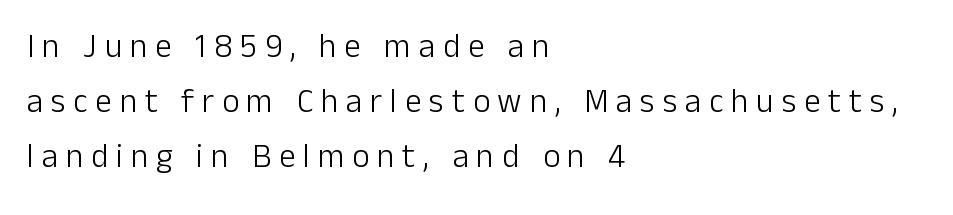
The image shows 33 px light sans-serif type, upright; set left-aligned, normal line spacing (1.67x), unusually wide letter spacing (+0.24 em), not underlined; low stroke contrast and a medium x-height.
